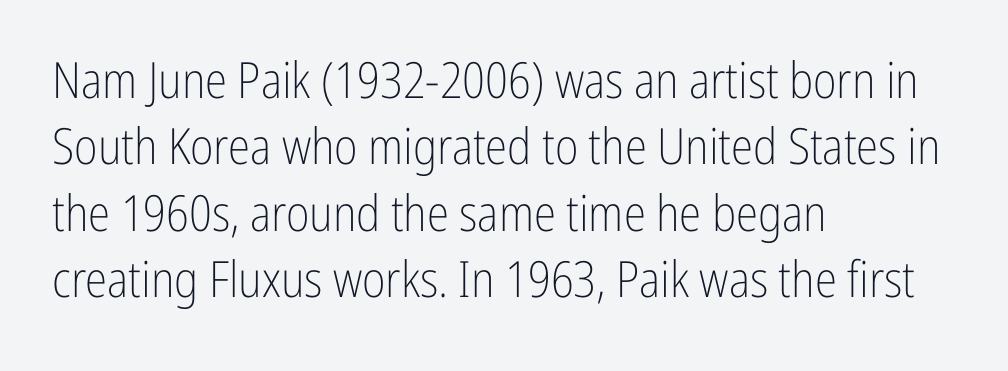
The weight would be labelled regular, book, light, or lighter still. It's the straight-up-and-down kind of type. Each line starts at the same left margin while the right side varies. Note the varied advance widths — an 'i' is clearly narrower than an 'm'. A normal amount of white space separates one row of letters from the next. These lines keep a tight, regular rhythm from letter to letter.
